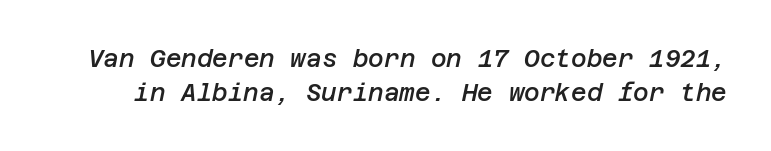
Q: Is the text bold? A: Semi-bold.
Q: Is the text italic (slanted)? A: Yes, it leans right by about 12 degrees.
Q: Is the text underlined? A: No.
Q: Is the spacing between letters normal or unusually wide? A: Normal.
Q: Is the spacing between lines tight, normal or loose? A: Normal.
